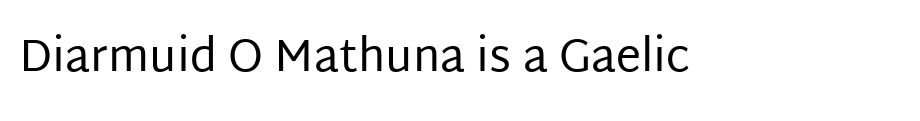
It's the straight-up-and-down kind of type. Here the glyphs are tracked normally, forming tight word shapes. The letters carry no serifs — their stems end cleanly without finishing strokes. Stroke mass is kept to a normal reading level or below. You could not count columns in this text — the font is proportionally spaced. The foot of each line stays bare and open.
